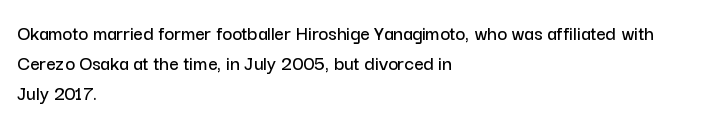
The image shows 21 px text type, upright; set left-aligned, normal line spacing (1.44x), normal letter spacing, not underlined.
